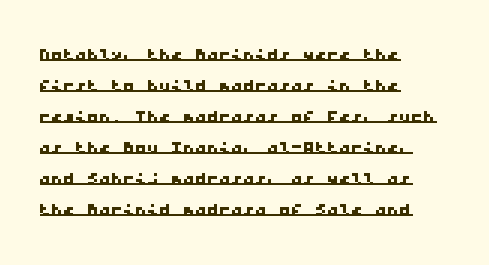
{"underline": "yes", "align": "left", "line_spacing": "normal", "line_spacing_ratio": 1.29, "letter_spacing": "normal", "letter_spacing_em": 0.0, "glyph_px": 24}
